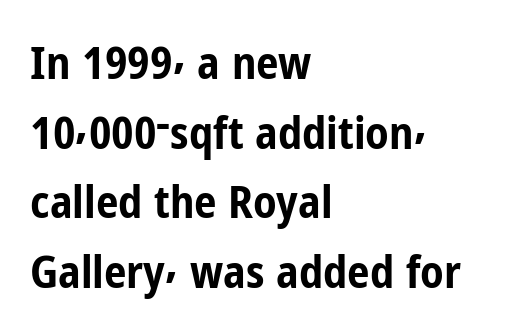
Q: Is the text bold? A: Yes.
Q: Is the text italic (slanted)? A: No, it is upright.
Q: Is the typeface a serif or a sans-serif typeface? A: Sans-serif.
Q: Is the text underlined? A: No.
Q: How is the paragraph aligned? A: Left-aligned.
Q: Is the spacing between letters normal or unusually wide? A: Normal.
Q: Is the spacing between lines tight, normal or loose? A: Normal.
Q: Width (condensed, normal, or wide)? A: Condensed.
Q: Stroke contrast? A: Low.
Q: x-height? A: Medium.
Q: Monospaced? A: No.
